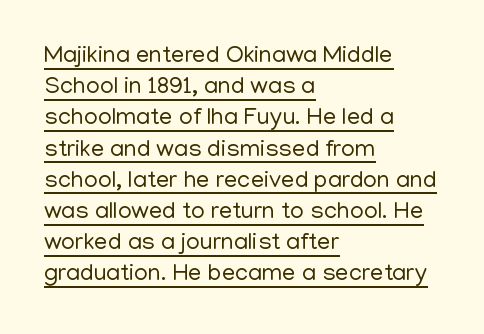
The image shows 24 px text type, upright; set left-aligned, normal line spacing (1.3x), normal letter spacing, underlined.
